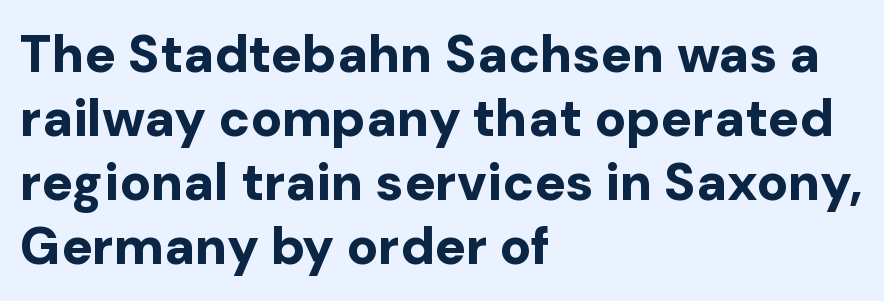
Q: Is the text bold? A: Yes.
Q: Is the text italic (slanted)? A: No, it is upright.
Q: Is the typeface a serif or a sans-serif typeface? A: Sans-serif.
Q: Is the text underlined? A: No.
Q: How is the paragraph aligned? A: Left-aligned.
Q: Is the spacing between letters normal or unusually wide? A: Normal.
Q: Width (condensed, normal, or wide)? A: Normal.
Q: Stroke contrast? A: Low.
Q: x-height? A: Medium.
Q: Monospaced? A: No.
